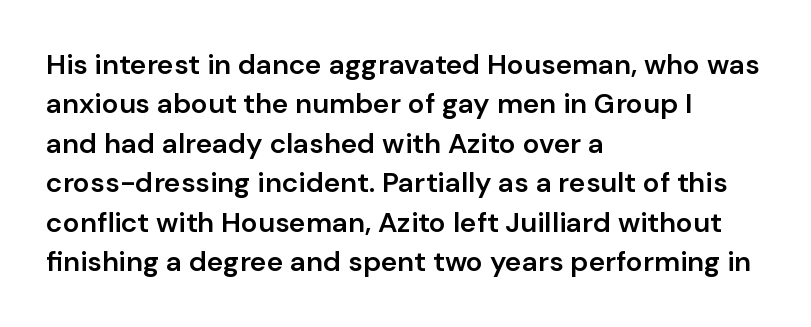
Q: Is the text bold? A: Semi-bold.
Q: Is the text italic (slanted)? A: No, it is upright.
Q: Is the typeface a serif or a sans-serif typeface? A: Sans-serif.
Q: Is the text underlined? A: No.
Q: How is the paragraph aligned? A: Left-aligned.
Q: Is the spacing between letters normal or unusually wide? A: Normal.
Q: Is the spacing between lines tight, normal or loose? A: Normal.
Q: Width (condensed, normal, or wide)? A: Normal.
Q: Stroke contrast? A: Low.
Q: x-height? A: Medium.
Q: Monospaced? A: No.
